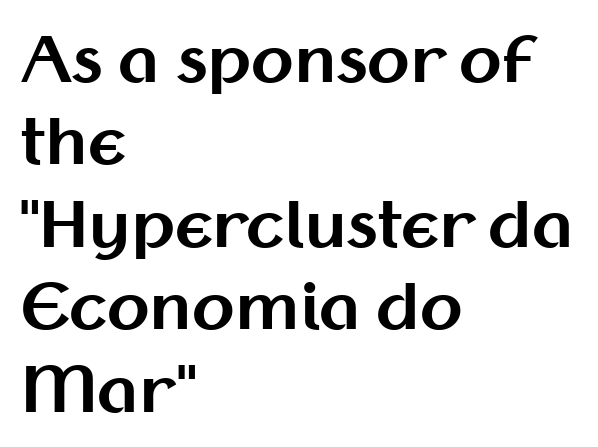
Caption: standard tracking, unaltered. A typesetter would call this proportional, since set widths differ per character. Each row of text sits above clean, open space. In CSS terms this would be text-align: left. The sample has been set heavy, in full bold. The letters stand straight up with perfectly vertical stems.
